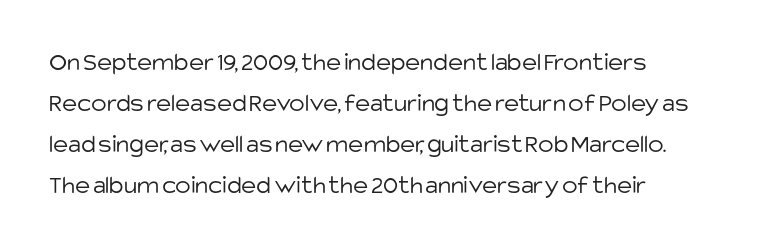
Heft: none added — not bold. Does extra space separate the letters? No, they use regular spacing. Clear beneath every line of the passage. Vertically, the passage feels balanced, rows spaced as you'd expect. In terms of posture, this sample is upright.
